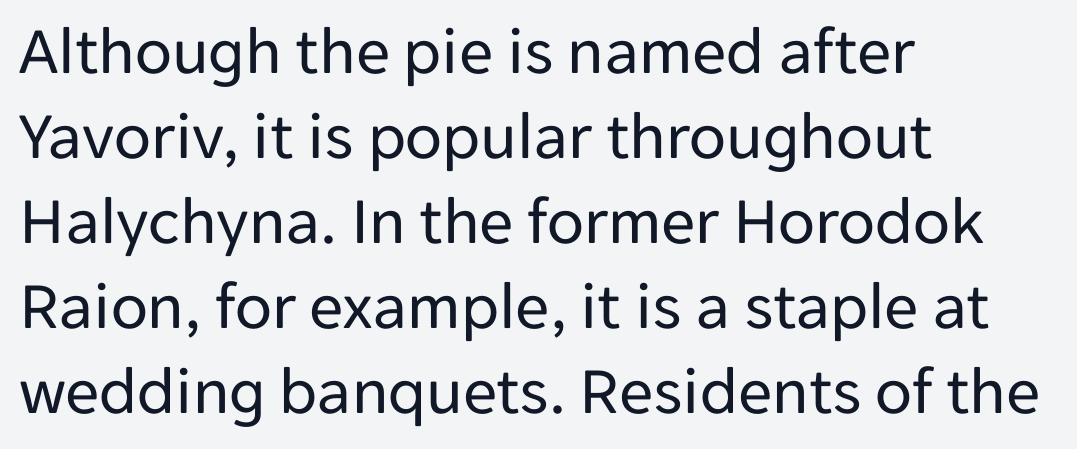
Q: Is the text bold? A: No.
Q: Is the text italic (slanted)? A: No, it is upright.
Q: Is the typeface a serif or a sans-serif typeface? A: Sans-serif.
Q: Is the text underlined? A: No.
Q: How is the paragraph aligned? A: Left-aligned.
Q: Is the spacing between letters normal or unusually wide? A: Normal.
Q: Is the spacing between lines tight, normal or loose? A: Normal.
Q: Width (condensed, normal, or wide)? A: Normal.
Q: Stroke contrast? A: Low.
Q: x-height? A: Medium.
Q: Monospaced? A: No.
